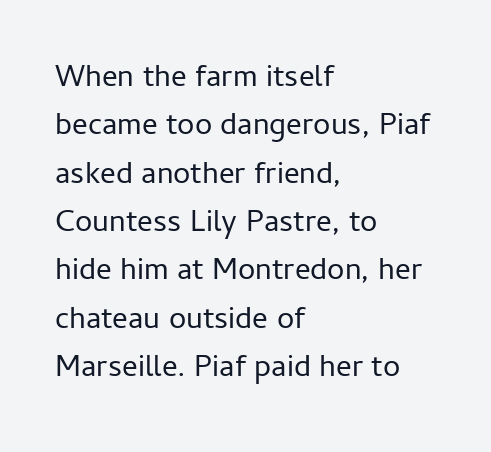
{"serif": "no", "italic": "no", "bold": "no", "weight": "regular", "width": "normal", "stroke_contrast": "low", "x_height": "medium", "monospaced": "no", "underline": "no", "align": "left", "line_spacing": "normal", "line_spacing_ratio": 1.56, "letter_spacing": "normal", "letter_spacing_em": 0.0, "glyph_px": 31}
